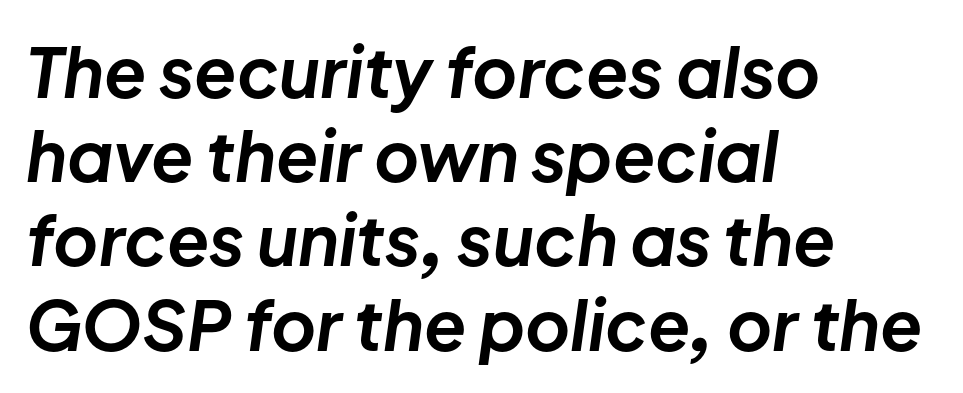
Line beginnings align vertically; line endings do not. Stroke thickness is high; the sample reads as a true bold. These lines are rendered in a variable-pitch font. The words here are not underlined.
